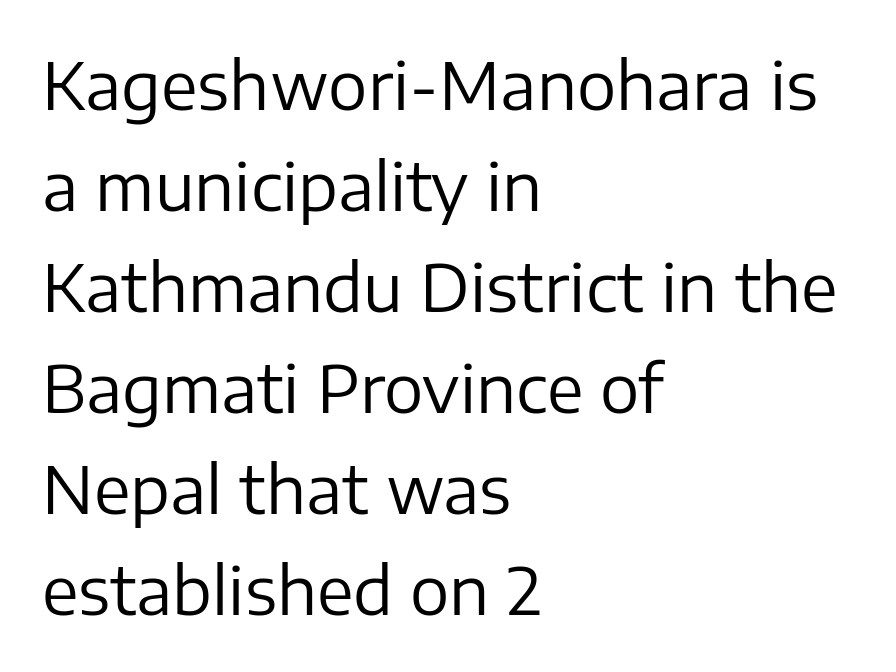
Here the glyphs are tracked normally, forming tight word shapes. These lines were composed using upright roman letters. The line-height multiplier appears to be the usual default. Looks like regular typesetting: each glyph gets only the width it needs. Nothing heavy about these letters — not bold at all. Check the space under the baseline: it is left empty.
